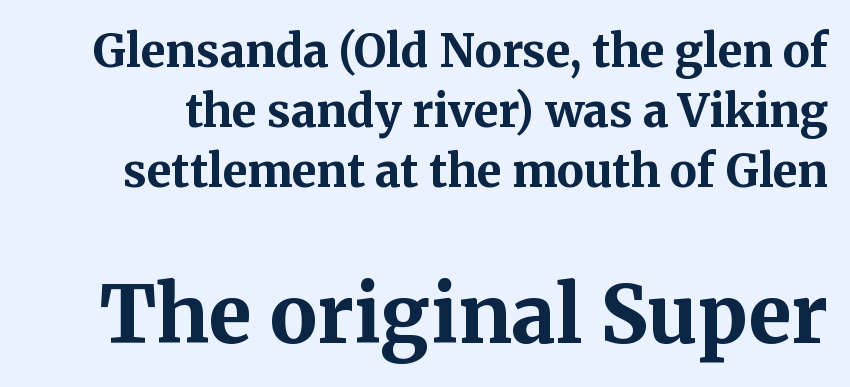
Between one letter and the next there's only the usual sliver of space. Top chunk: small. Bottom chunk: large. Decoration check: the copy has no underline. If you measured baseline to baseline, you'd find a middling distance.
